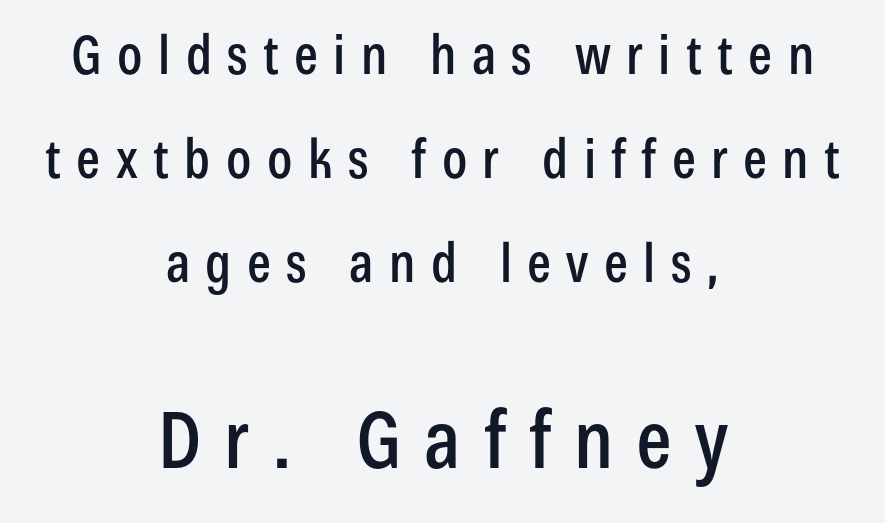
Q: Is the text italic (slanted)? A: No, it is upright.
Q: Is the typeface a serif or a sans-serif typeface? A: Sans-serif.
Q: Is the text underlined? A: No.
Q: How is the paragraph aligned? A: Centered.
Q: Is the spacing between letters normal or unusually wide? A: Unusually wide.
Q: Is the spacing between lines tight, normal or loose? A: Loose.
Q: Which block of text is set in a larger size, the first (top) or the second (bottom)? A: The second (bottom) one.
Q: Width (condensed, normal, or wide)? A: Condensed.
Q: Stroke contrast? A: Low.
Q: x-height? A: Medium.
Q: Monospaced? A: No.
